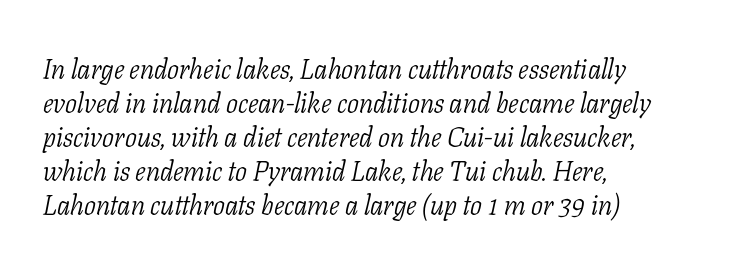
This sample uses an oblique cut, with every glyph tilted off the vertical. The glyphs in this specimen are seriffed. Weight: regular or lighter. Words appear dense and cohesive because spacing is normal. Varying glyph widths throughout — classic text-font behaviour.
